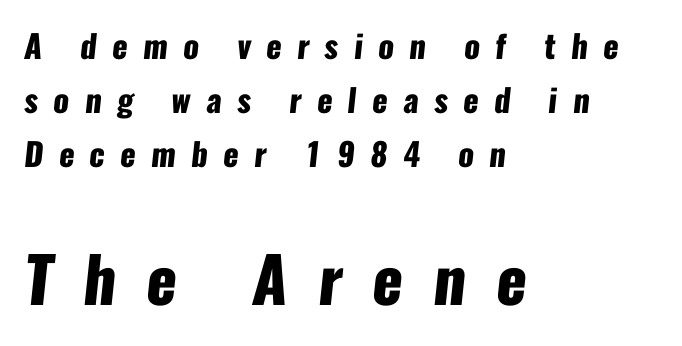
The image shows 63 px heavy, condensed sans-serif type; set left-aligned, normal line spacing (1.68x), unusually wide letter spacing (+0.48 em), not underlined; the second (bottom) block is 1.97x larger; low stroke contrast and a medium x-height.
